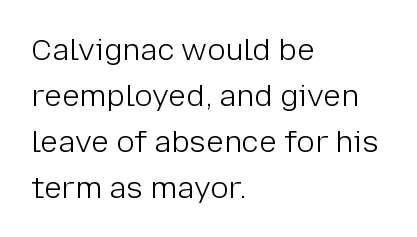
{"serif": "no", "italic": "no", "bold": "no", "weight": "light", "width": "normal", "stroke_contrast": "low", "x_height": "medium", "monospaced": "no", "underline": "no", "align": "left", "line_spacing": "normal", "line_spacing_ratio": 1.53, "letter_spacing": "normal", "letter_spacing_em": 0.0, "glyph_px": 30}
